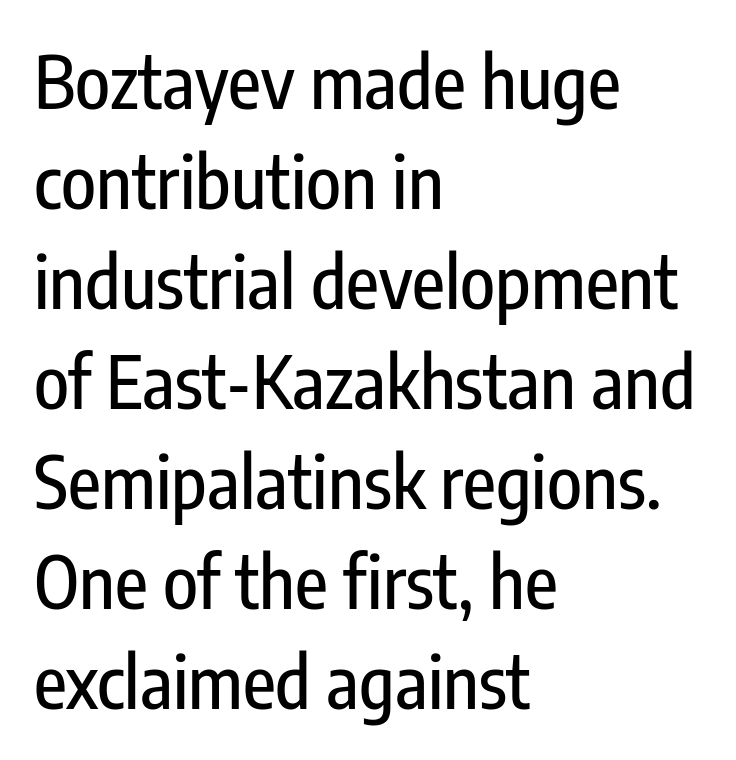
{"serif": "no", "italic": "no", "width": "condensed", "stroke_contrast": "low", "x_height": "medium", "monospaced": "no", "underline": "no", "align": "left", "line_spacing": "normal", "line_spacing_ratio": 1.39, "letter_spacing": "normal", "letter_spacing_em": 0.0, "glyph_px": 72}
